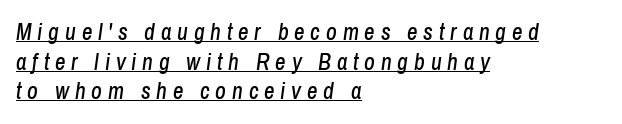
{"italic": "yes", "lean": "right", "slant_degrees": 8, "underline": "yes", "align": "left", "line_spacing": "normal", "line_spacing_ratio": 1.29, "letter_spacing": "wide", "letter_spacing_em": 0.25, "glyph_px": 23}
